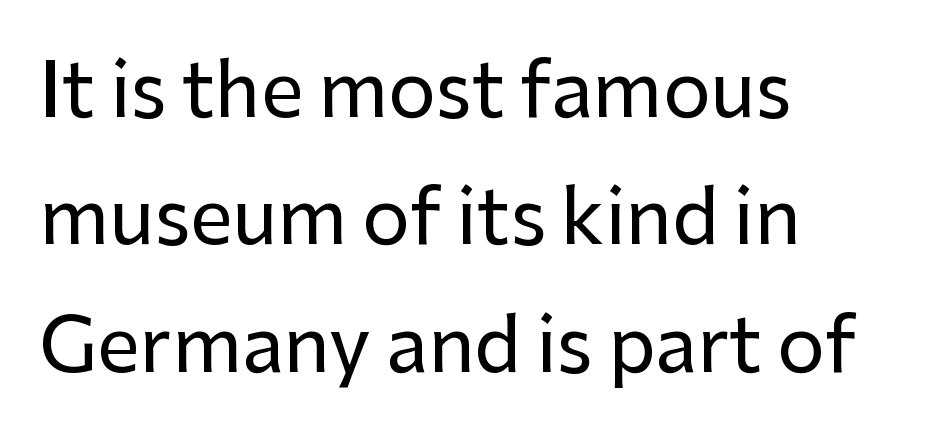
The ragged edge is on the right, which tells us the setting is flush left. A bare baseline throughout the passage. Tall strokes in this sample are plumb rather than angled. This sample uses a sans-serif face. Caption: standard tracking, unaltered.
